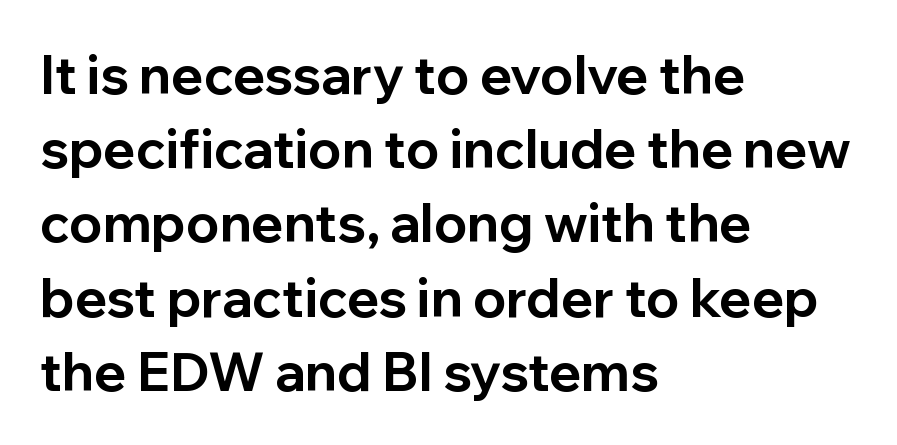
The image shows 53 px bold sans-serif type, upright; set left-aligned, normal line spacing (1.4x), normal letter spacing, not underlined; low stroke contrast and a medium x-height.
